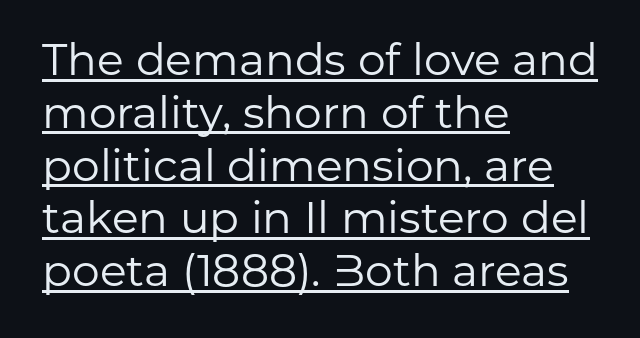
Q: Is the text bold? A: No.
Q: Is the text italic (slanted)? A: No, it is upright.
Q: Is the typeface a serif or a sans-serif typeface? A: Sans-serif.
Q: Is the text underlined? A: Yes.
Q: How is the paragraph aligned? A: Left-aligned.
Q: Is the spacing between letters normal or unusually wide? A: Normal.
Q: Width (condensed, normal, or wide)? A: Normal.
Q: Stroke contrast? A: Low.
Q: x-height? A: Medium.
Q: Monospaced? A: No.
